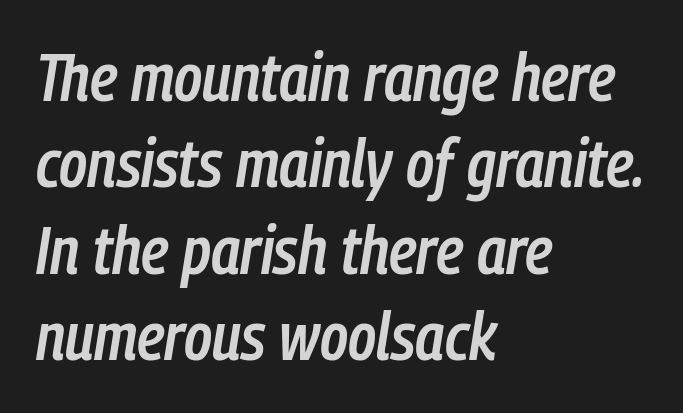
Q: Is the text bold? A: Semi-bold.
Q: Is the text italic (slanted)? A: Yes, it leans right by about 9 degrees.
Q: Is the text underlined? A: No.
Q: How is the paragraph aligned? A: Left-aligned.
Q: Is the spacing between letters normal or unusually wide? A: Normal.
Q: Is the spacing between lines tight, normal or loose? A: Normal.
Q: Width (condensed, normal, or wide)? A: Condensed.
Q: Stroke contrast? A: Low.
Q: x-height? A: Medium.
Q: Monospaced? A: No.
